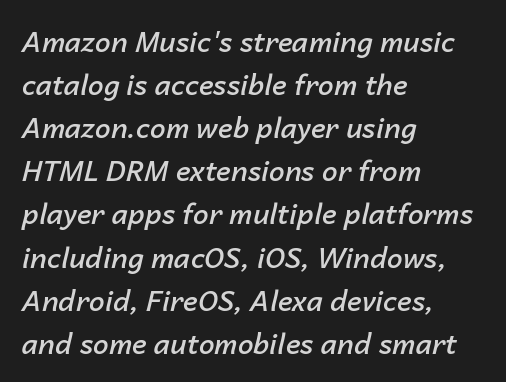
The rendering uses a semibold face; strokes are thickened but not to full bold. Rendered with sloped, italic letterforms. Each line starts at the same left margin while the right side varies. One glance says typical: line gaps are just what's usual. Students, note that the glyphs here touch the page at normal intervals. Beneath every word, the page is bare.
